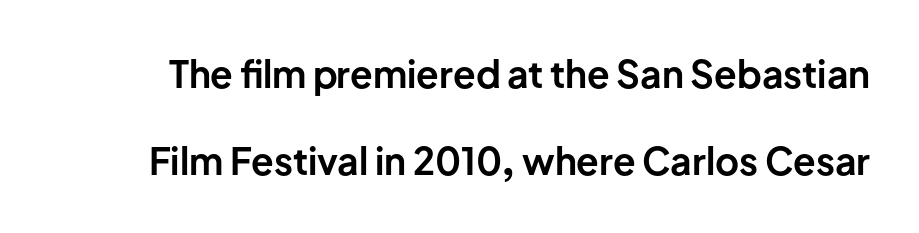
Q: Is the text bold? A: Yes.
Q: Is the text italic (slanted)? A: No, it is upright.
Q: Is the typeface a serif or a sans-serif typeface? A: Sans-serif.
Q: Is the text underlined? A: No.
Q: Is the spacing between letters normal or unusually wide? A: Normal.
Q: Is the spacing between lines tight, normal or loose? A: Loose.
Q: Width (condensed, normal, or wide)? A: Normal.
Q: Stroke contrast? A: Low.
Q: x-height? A: Medium.
Q: Monospaced? A: No.
